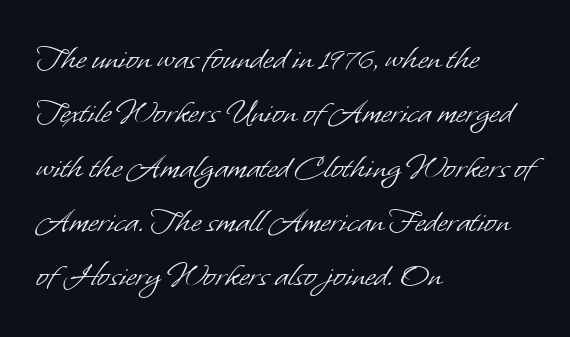
Q: Is the text bold? A: No.
Q: Is the typeface a serif or a sans-serif typeface? A: Sans-serif.
Q: Is the text underlined? A: No.
Q: How is the paragraph aligned? A: Left-aligned.
Q: Is the spacing between letters normal or unusually wide? A: Normal.
Q: Is the spacing between lines tight, normal or loose? A: Normal.
Q: Width (condensed, normal, or wide)? A: Normal.
Q: Stroke contrast? A: Low.
Q: x-height? A: Small.
Q: Monospaced? A: No.
